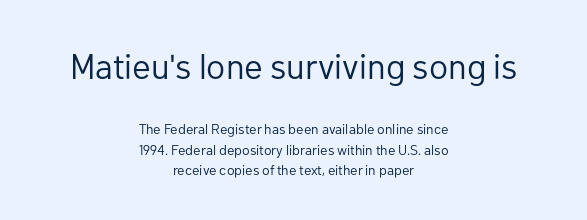
The typography opts for an upright posture over an oblique one. The rows are spaced the way most documents space them. Is this a sans? Yes — the strokes have no serifs. Which chunk is bigger? The first one — the top block dwarfs the bottom.
